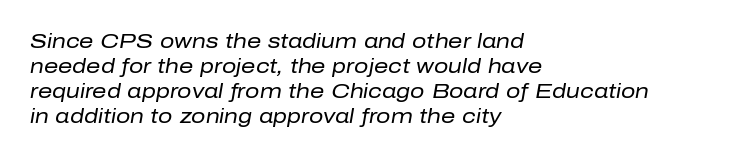
Q: Is the text bold? A: No.
Q: Is the text italic (slanted)? A: Yes, it leans right by about 10 degrees.
Q: Is the text underlined? A: No.
Q: How is the paragraph aligned? A: Left-aligned.
Q: Is the spacing between letters normal or unusually wide? A: Normal.
Q: Is the spacing between lines tight, normal or loose? A: Normal.
